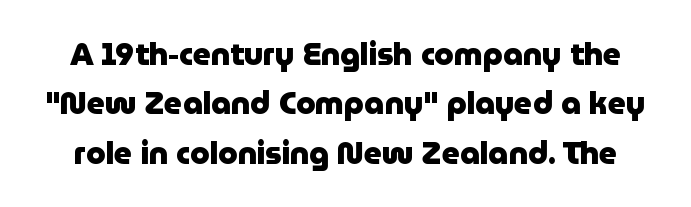
Ascenders rise straight up at ninety degrees. Whoever set this chose a conventional vertical rhythm. Type without underlining. The designer went with a sans here, leaving each stem footless. These lines carry a lot of weight — the face is fully bold.
